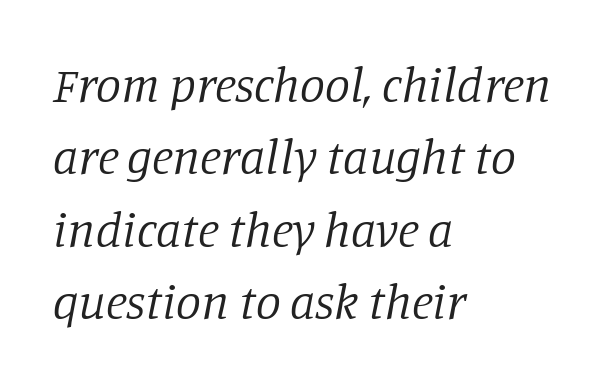
{"serif": "yes", "italic": "yes", "lean": "right", "slant_degrees": 11, "bold": "no", "weight": "regular", "width": "normal", "stroke_contrast": "low", "x_height": "large", "monospaced": "no", "underline": "no", "align": "left", "line_spacing": "normal", "line_spacing_ratio": 1.45, "letter_spacing": "normal", "letter_spacing_em": 0.0, "glyph_px": 50}
